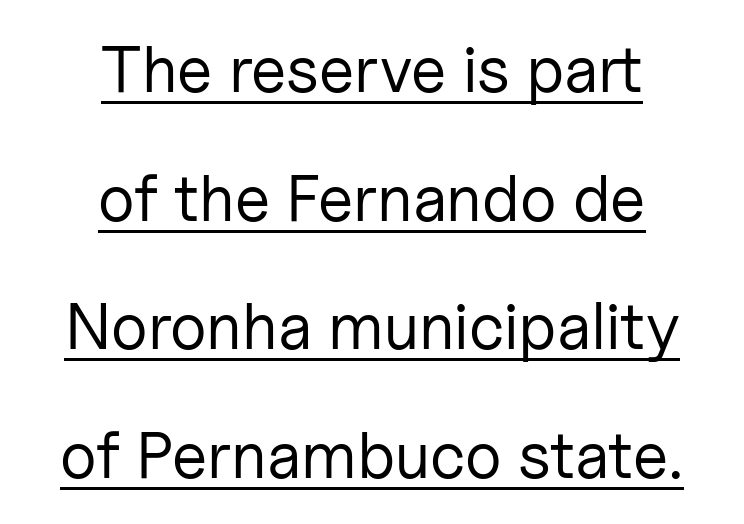
{"serif": "no", "italic": "no", "bold": "no", "weight": "regular", "width": "normal", "stroke_contrast": "low", "x_height": "medium", "monospaced": "no", "underline": "yes", "align": "center", "line_spacing": "loose", "line_spacing_ratio": 1.98, "letter_spacing": "normal", "letter_spacing_em": 0.0, "glyph_px": 65}
